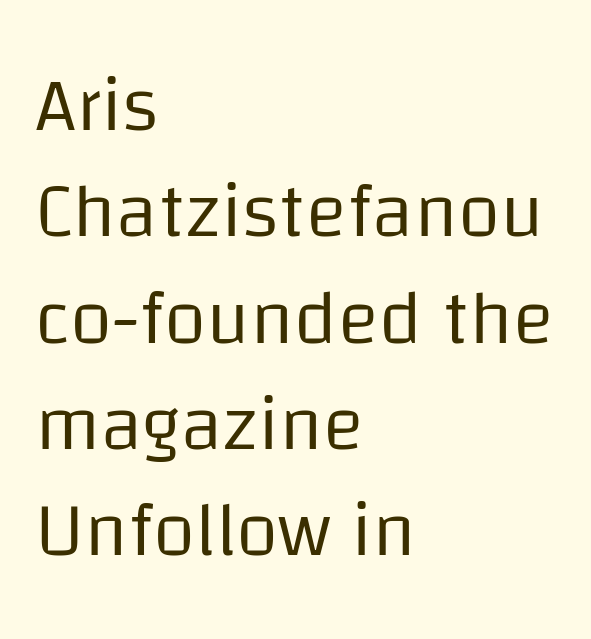
The zone under the glyphs is completely vacant. The face used here is proportionally spaced, like ordinary book or web type. The face used here is a sans, in the tradition of grotesques and geometrics. Short and long lines alike share a common starting point at left. Ink coverage per letter is moderate at most. Italic? Not at all — the glyphs are vertical.
